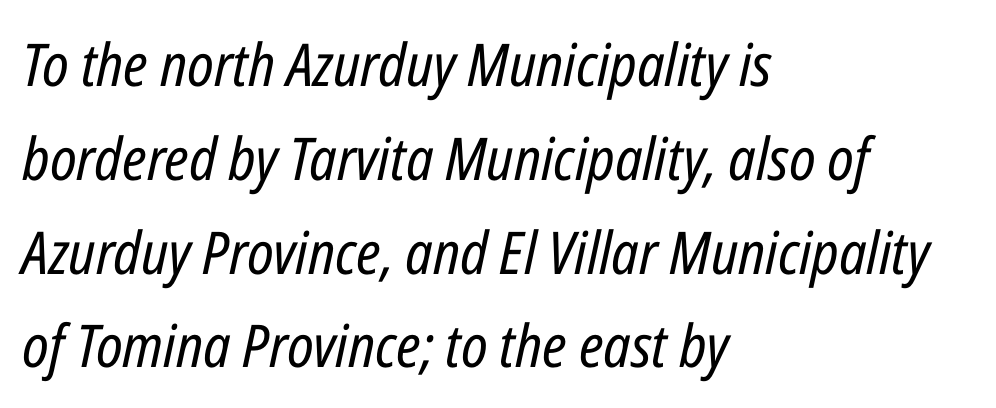
Q: Is the text bold? A: No.
Q: Is the text italic (slanted)? A: Yes, it leans right by about 12 degrees.
Q: Is the text underlined? A: No.
Q: How is the paragraph aligned? A: Left-aligned.
Q: Is the spacing between letters normal or unusually wide? A: Normal.
Q: Is the spacing between lines tight, normal or loose? A: Normal.
Q: Width (condensed, normal, or wide)? A: Condensed.
Q: Stroke contrast? A: Low.
Q: x-height? A: Medium.
Q: Monospaced? A: No.
